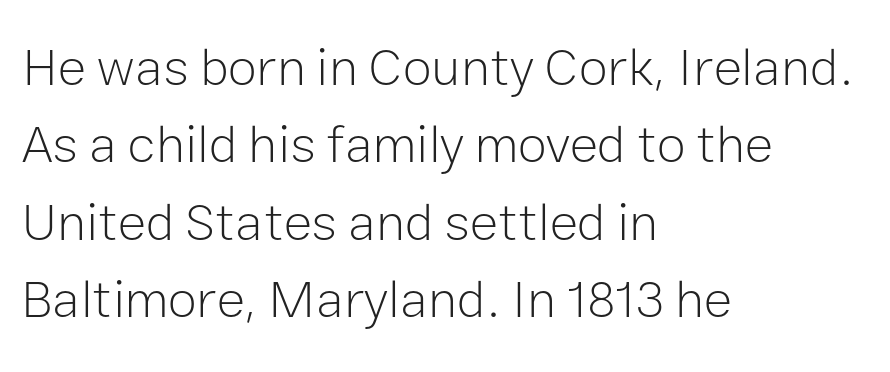
These lines were composed using upright roman letters. Serif or sans? Sans — the stroke terminals are bare. Vertical spacing — default. The zone under the glyphs is completely vacant. The paragraph shown leans on its left margin.
